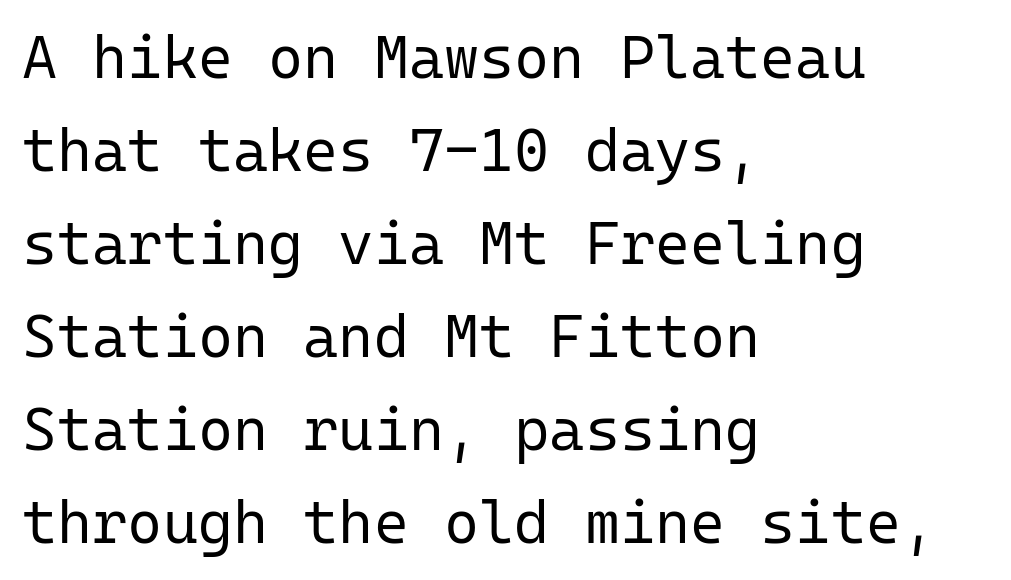
{"serif": "no", "italic": "no", "bold": "no", "weight": "regular", "width": "normal", "stroke_contrast": "low", "x_height": "medium", "monospaced": "yes", "underline": "no", "align": "left", "line_spacing": "normal", "line_spacing_ratio": 1.55, "letter_spacing": "normal", "letter_spacing_em": 0.0, "glyph_px": 60}
